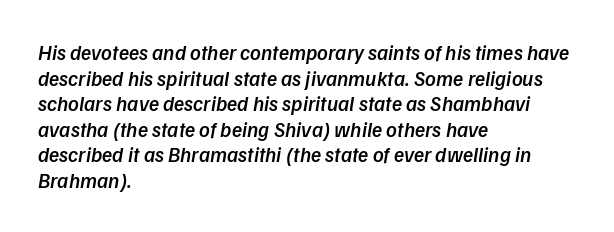
Q: Is the text bold? A: Semi-bold.
Q: Is the text underlined? A: No.
Q: How is the paragraph aligned? A: Left-aligned.
Q: Is the spacing between letters normal or unusually wide? A: Normal.
